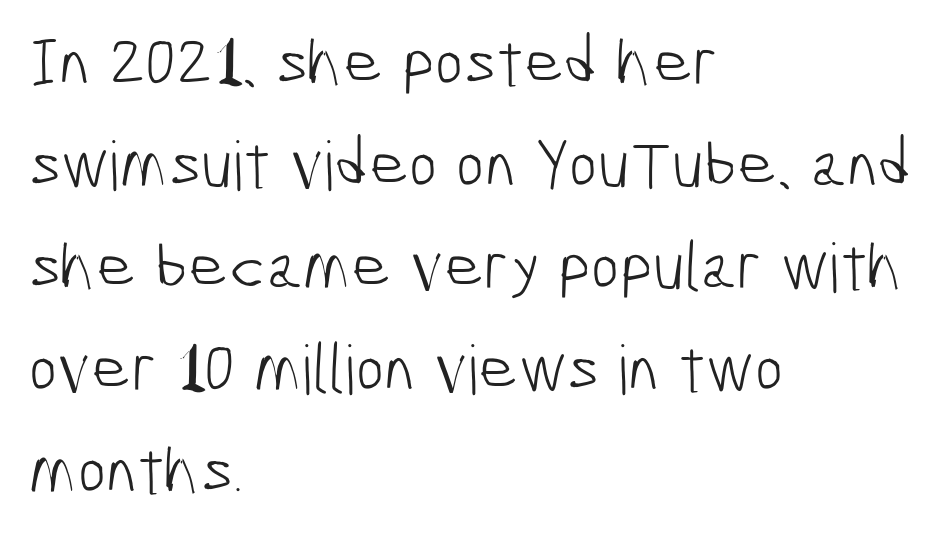
Spacing verdict: proportional, widths tailored to each character. Nothing sits at the stroke ends, so this counts as sans-serif. Check the space under the baseline: it is left empty. This block has exactly the height ordinary leading produces. Nobody touched the tracking dial on this one.
